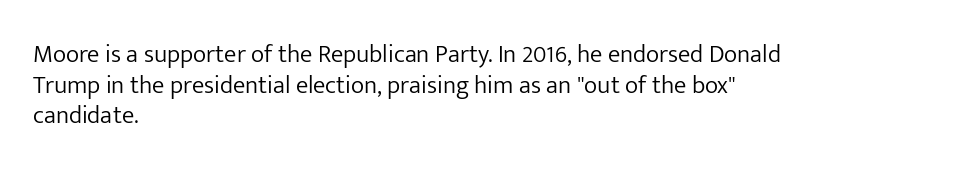
The letters look calm and open, with moderate or lighter stems. Descenders are the only things crossing below the line. Left-aligned paragraph, ragged on the right. Short note: letters normally spaced.
